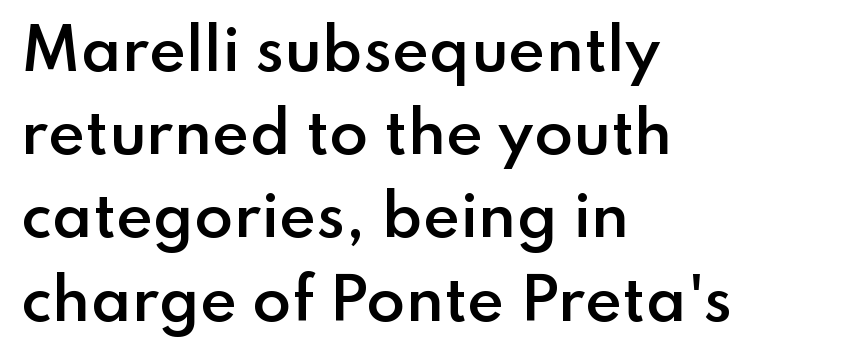
Q: Is the text bold? A: Semi-bold.
Q: Is the text italic (slanted)? A: No, it is upright.
Q: Is the typeface a serif or a sans-serif typeface? A: Sans-serif.
Q: Is the text underlined? A: No.
Q: How is the paragraph aligned? A: Left-aligned.
Q: Is the spacing between letters normal or unusually wide? A: Normal.
Q: Is the spacing between lines tight, normal or loose? A: Normal.
Q: Width (condensed, normal, or wide)? A: Normal.
Q: Stroke contrast? A: Low.
Q: x-height? A: Small.
Q: Monospaced? A: No.
